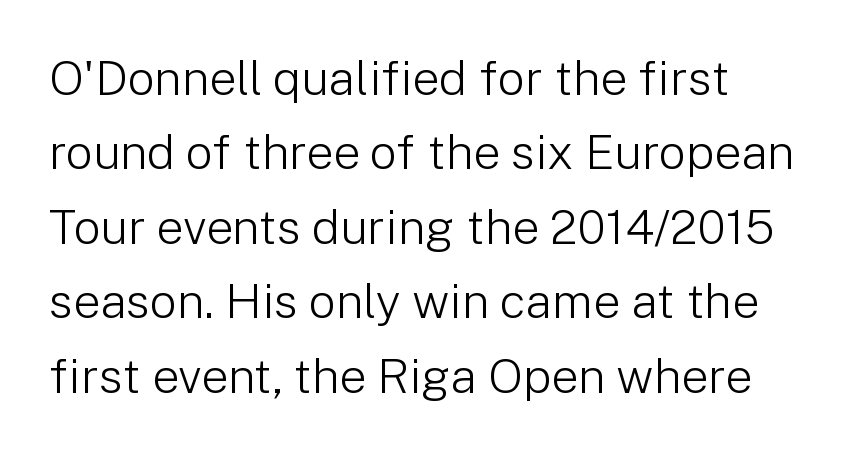
Rule under the text: the space is simply empty. Weight: in the light-to-regular range. Unlike a traditional serif, this face leaves its strokes unadorned. Rendered with straight, roman letterforms.
